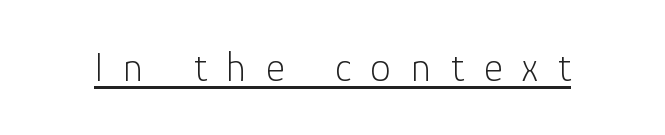
Weight: not bold — regular or lighter. A rule runs beneath these lines of type. The face used here is a sans, in the tradition of grotesques and geometrics. Every stem runs plumb, perpendicular to the baseline.
